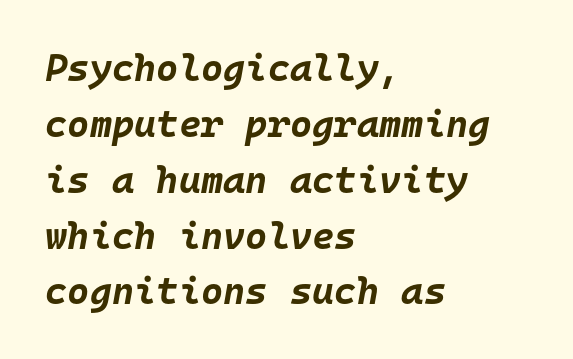
{"italic": "yes", "lean": "right", "slant_degrees": 10, "bold": "yes", "weight": "bold", "width": "normal", "stroke_contrast": "low", "x_height": "large", "monospaced": "yes", "underline": "no", "align": "left", "line_spacing": "normal", "line_spacing_ratio": 1.47, "letter_spacing": "normal", "letter_spacing_em": 0.0, "glyph_px": 38}
